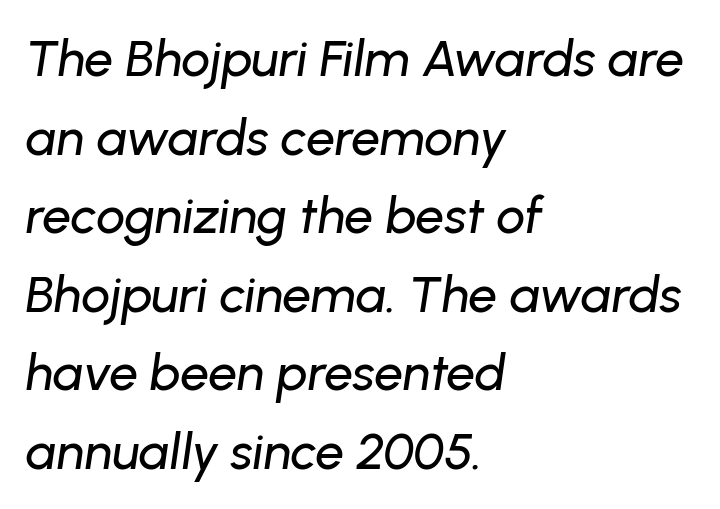
Left-aligned paragraph, ragged on the right. The rows are spaced the way most documents space them. You could not count columns in this text — the font is proportionally spaced. Italic? Definitely — the glyphs are oblique. The letterforms sit shoulder to shoulder at normal distance.
